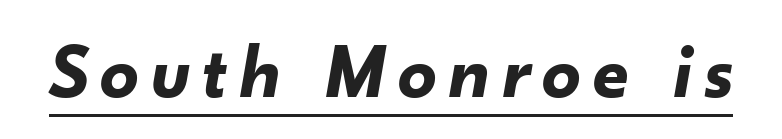
A typesetter would call this proportional, since set widths differ per character. Underlining? Definitely there. This is heavy type, rendered in bold. The letters are slanted; this is an italic face.
